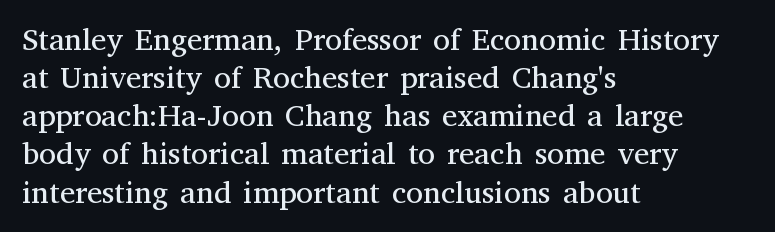
{"serif": "yes", "italic": "no", "bold": "no", "weight": "regular", "width": "normal", "stroke_contrast": "medium", "x_height": "medium", "monospaced": "no", "underline": "no", "align": "left", "line_spacing_ratio": 1.23, "letter_spacing": "normal", "letter_spacing_em": 0.0, "glyph_px": 31}
